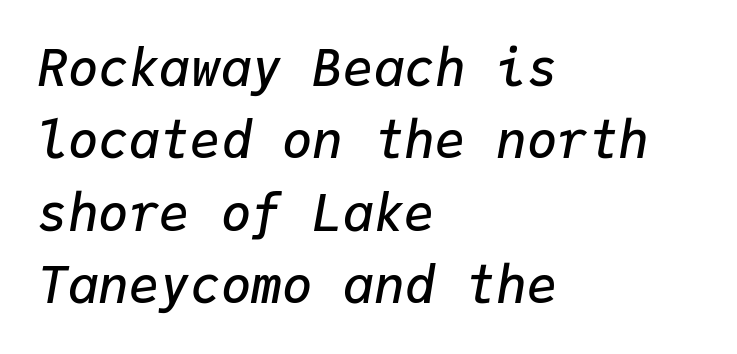
Just letters on the line, the space beneath them empty. One-word summary of the alignment: left. These lines are rendered in a fixed-pitch font. The designer left line spacing at the default. Slant detected: the letters are inclined. Heft: intermediate — a semibold.
